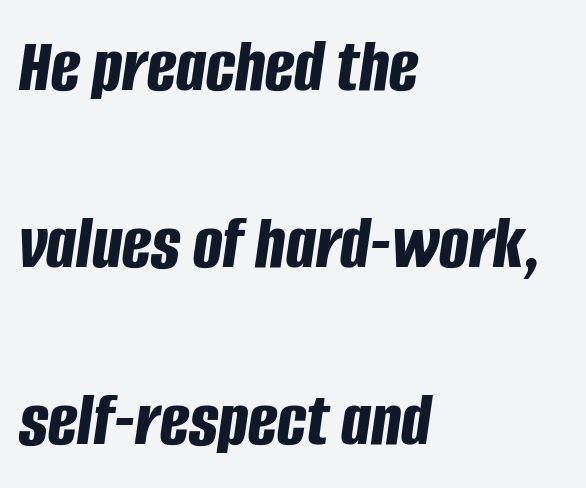
The image shows 78 px bold, condensed type, italic (leaning right); set left-aligned, loose line spacing (2.27x), normal letter spacing, not underlined; low stroke contrast and a large x-height.
